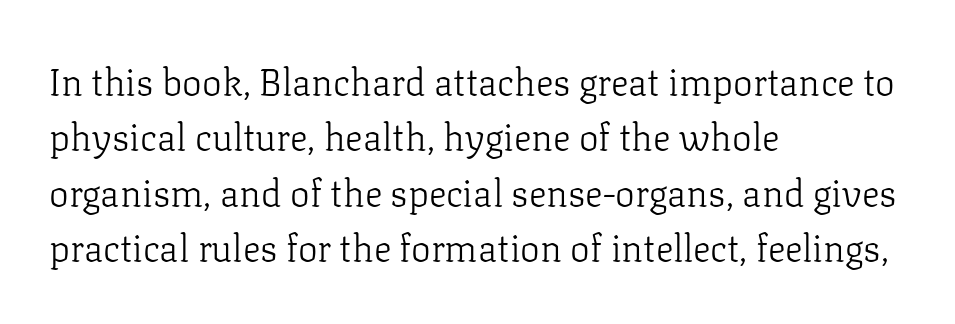
{"serif": "yes", "italic": "no", "bold": "no", "weight": "light", "width": "normal", "stroke_contrast": "low", "x_height": "medium", "monospaced": "no", "underline": "no", "align": "left", "line_spacing": "normal", "line_spacing_ratio": 1.5, "letter_spacing": "normal", "letter_spacing_em": 0.0, "glyph_px": 37}
